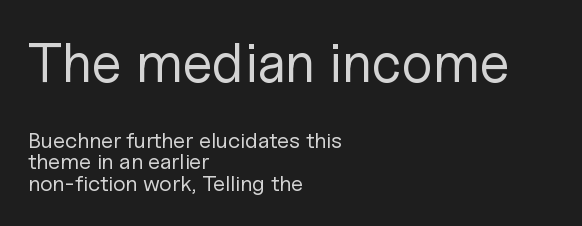
These lines keep a tight, regular rhythm from letter to letter. Quick note: underline off. The initial chunk of copy outweighs the following chunk in type size. Are there feet on the stems? There aren't — it's a sans.
